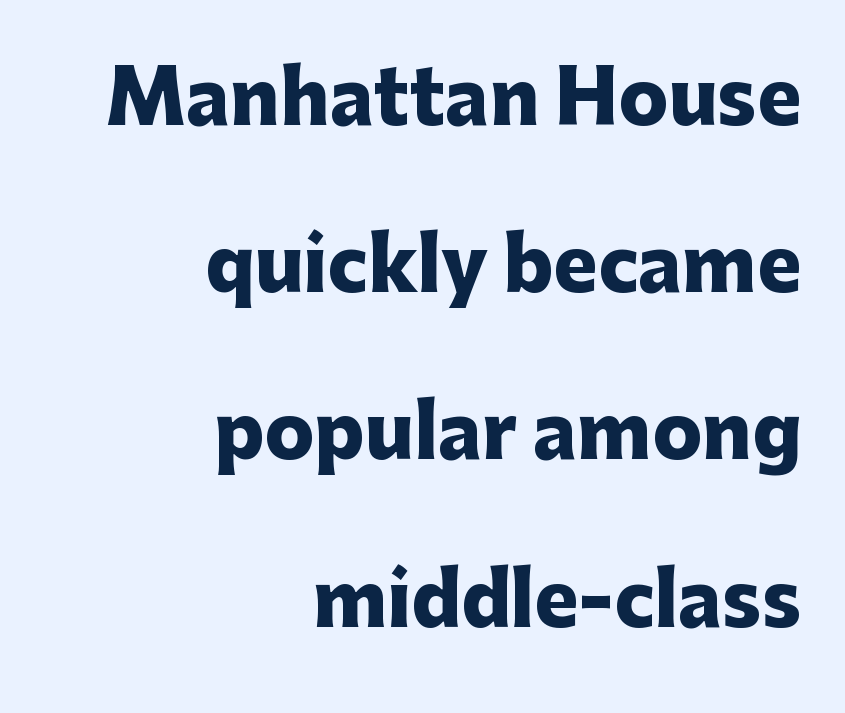
The image shows 74 px heavy sans-serif type, upright; set right-aligned, loose line spacing (2.26x), normal letter spacing, not underlined; low stroke contrast and a medium x-height.
